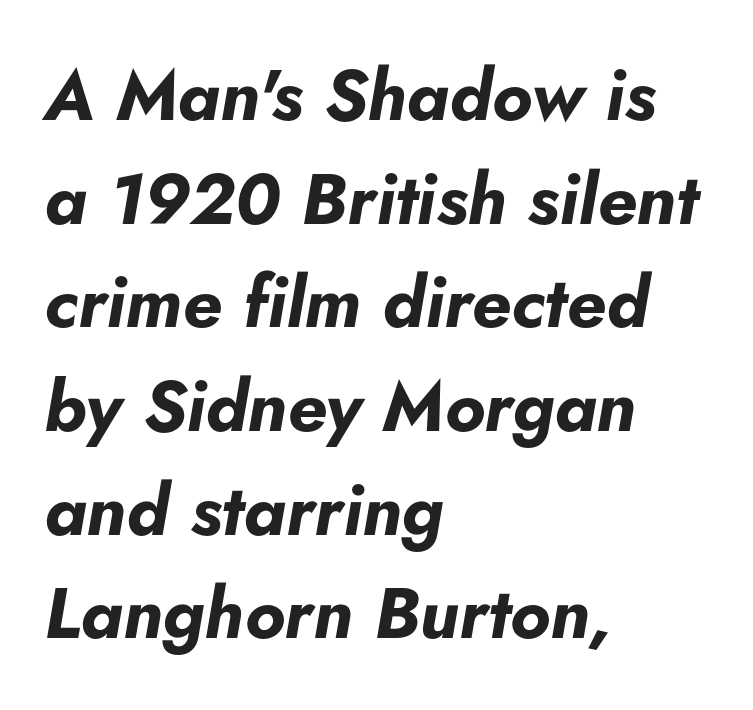
The image shows 71 px bold type, italic (leaning right); set left-aligned, normal line spacing (1.46x), normal letter spacing, not underlined; low stroke contrast and a small x-height.
